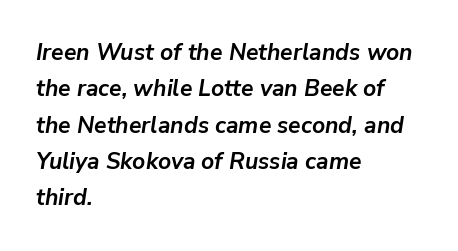
The image shows 23 px bold type, italic (leaning right); set left-aligned, normal line spacing (1.58x), normal letter spacing, not underlined.
